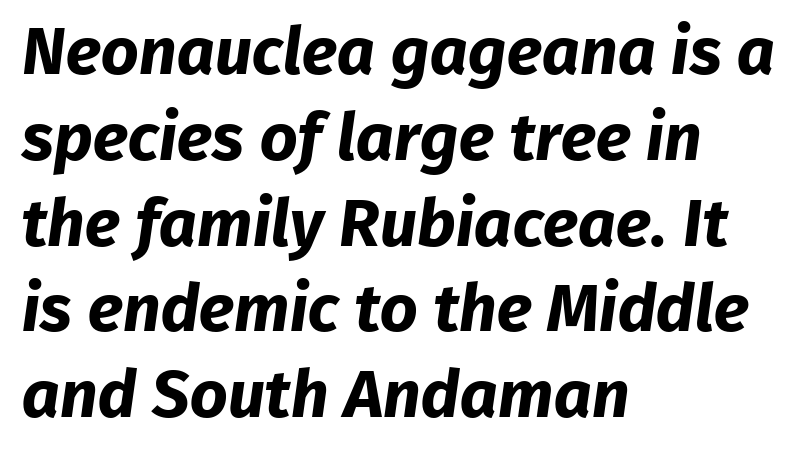
Q: Is the text bold? A: Yes.
Q: Is the typeface a serif or a sans-serif typeface? A: Sans-serif.
Q: Is the text underlined? A: No.
Q: How is the paragraph aligned? A: Left-aligned.
Q: Is the spacing between letters normal or unusually wide? A: Normal.
Q: Is the spacing between lines tight, normal or loose? A: Normal.
Q: Width (condensed, normal, or wide)? A: Normal.
Q: Stroke contrast? A: Low.
Q: x-height? A: Medium.
Q: Monospaced? A: No.
